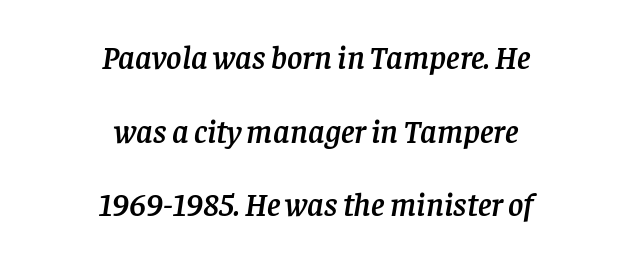
Q: Is the text italic (slanted)? A: Yes, it leans right by about 8 degrees.
Q: Is the typeface a serif or a sans-serif typeface? A: Serif.
Q: Is the text underlined? A: No.
Q: How is the paragraph aligned? A: Centered.
Q: Is the spacing between letters normal or unusually wide? A: Normal.
Q: Is the spacing between lines tight, normal or loose? A: Loose.
Q: Width (condensed, normal, or wide)? A: Normal.
Q: Stroke contrast? A: Low.
Q: x-height? A: Large.
Q: Monospaced? A: No.
